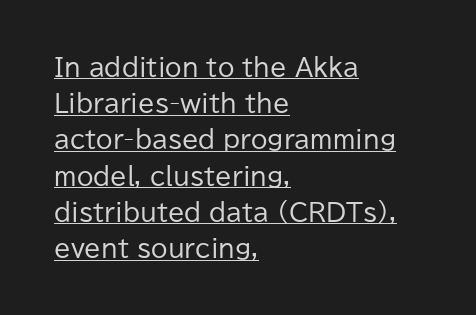
When letters stand straight like this, we call the style roman or upright. Nothing heavy about these letters — not bold at all. You can see a thin bar hugging the bottom of the glyphs. A typesetter would call this zero additional tracking. Regarding leading, the lines here are spaced in the standard way.
